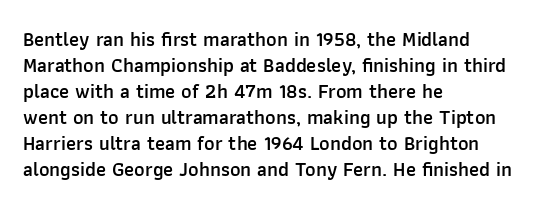
The image shows 20 px text type, upright; set left-aligned, normal line spacing (1.3x), normal letter spacing, not underlined.
